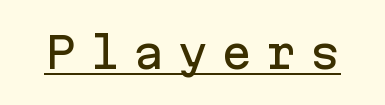
The letterforms stand isolated, each surrounded by extra space. In terms of letterform style, serifs are entirely absent. The typesetter has applied underlining to the passage shown. The letters stand upright; this is a roman face. Looks like terminal output: every glyph gets an equal slot.
